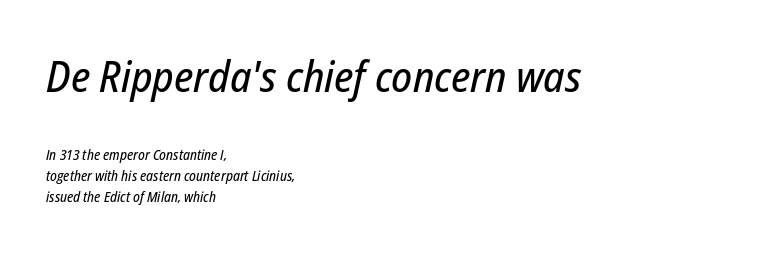
Any mark beneath the type? The region is blank. This sample has the flowing, uneven cadence of proportional lettering. Students, note that the glyphs here touch the page at normal intervals. Look at the glyph heights: the upper group is clearly the bigger setting. Italic? Definitely — the glyphs are oblique.
